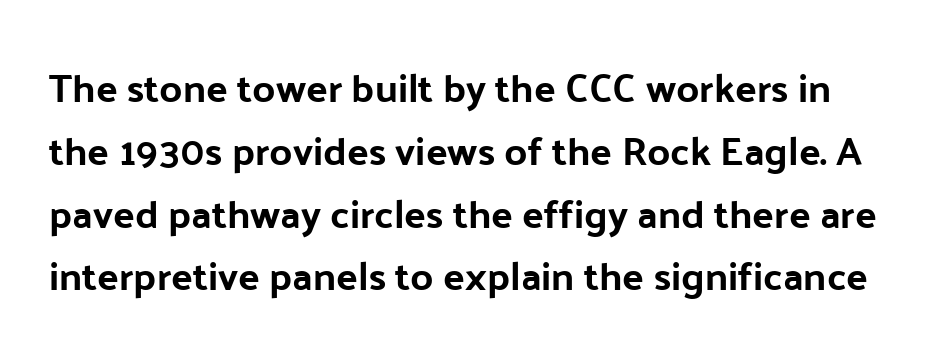
The image shows 40 px sans-serif type, upright; set normal line spacing (1.57x), normal letter spacing, not underlined; low stroke contrast and a medium x-height.
